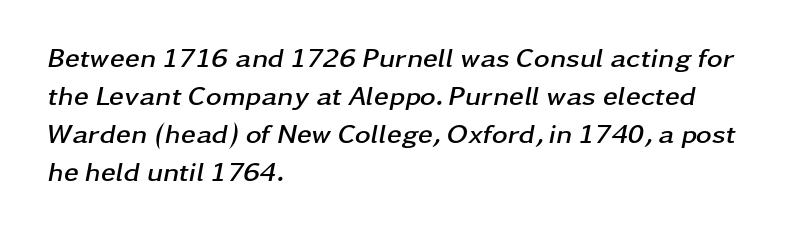
These lines sit exactly where default settings would place them. Emphasis-style slanted type is in use. Observe the ordinary spacing: letters are neighbours, not strangers. The text block is weighted toward the left margin, trailing off unevenly rightward.
